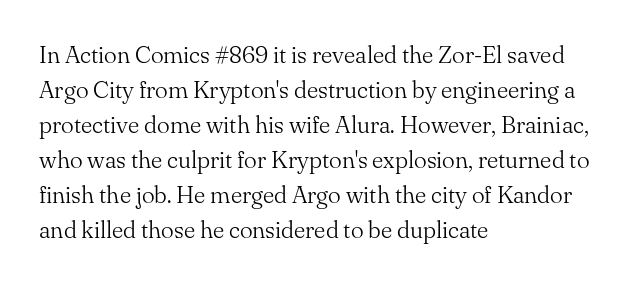
The image shows 24 px text type, upright; set left-aligned, normal line spacing (1.46x), normal letter spacing, not underlined.
